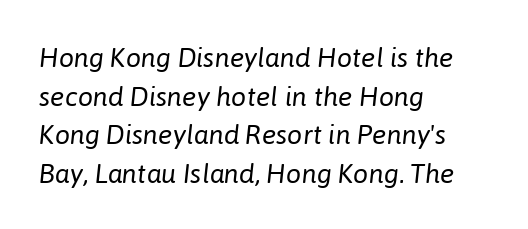
Q: Is the text bold? A: No.
Q: Is the text italic (slanted)? A: Yes, it leans right by about 6 degrees.
Q: Is the text underlined? A: No.
Q: How is the paragraph aligned? A: Left-aligned.
Q: Is the spacing between letters normal or unusually wide? A: Normal.
Q: Is the spacing between lines tight, normal or loose? A: Normal.
